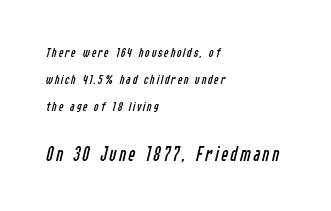
Small over large — that's the arrangement of the two blocks here. No extra ink here — the face is not bold. Horizontal bands of white between lines are thick stripes. There's an unmistakable incline to the writing here. Clear beneath every line of the passage.
